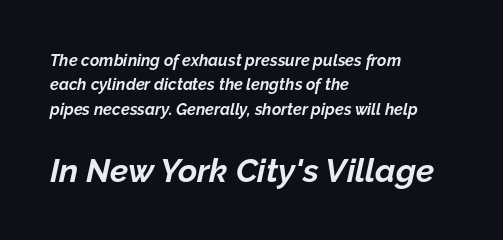
Q: Is the text bold? A: Yes.
Q: Is the text italic (slanted)? A: Yes, it leans right by about 12 degrees.
Q: Is the text underlined? A: No.
Q: How is the paragraph aligned? A: Left-aligned.
Q: Is the spacing between letters normal or unusually wide? A: Normal.
Q: Is the spacing between lines tight, normal or loose? A: Normal.
Q: Which block of text is set in a larger size, the first (top) or the second (bottom)? A: The second (bottom) one.
Q: Width (condensed, normal, or wide)? A: Normal.
Q: Stroke contrast? A: Low.
Q: x-height? A: Medium.
Q: Monospaced? A: No.
